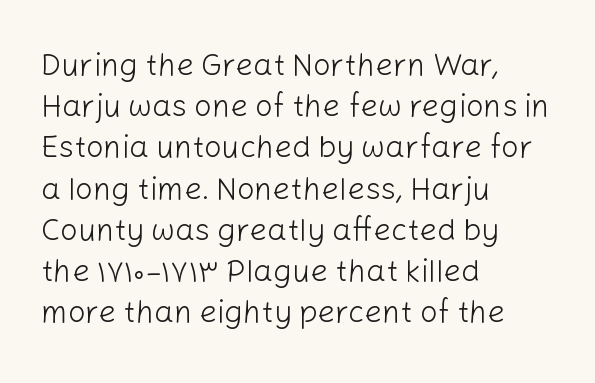
{"serif": "no", "italic": "no", "bold": "no", "weight": "light", "width": "normal", "stroke_contrast": "low", "x_height": "medium", "monospaced": "no", "underline": "no", "align": "left", "line_spacing": "normal", "line_spacing_ratio": 1.33, "letter_spacing": "normal", "letter_spacing_em": 0.0, "glyph_px": 31}
